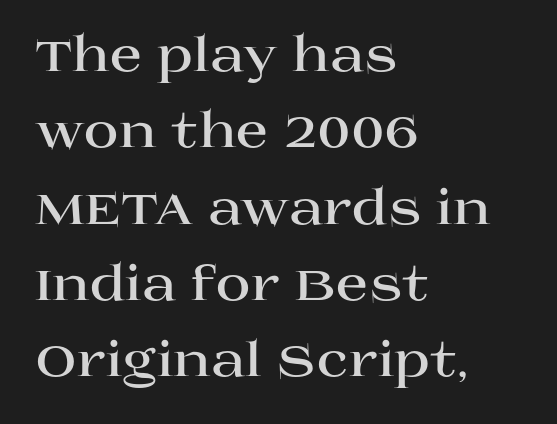
The image shows 48 px bold, wide serif type, upright; set left-aligned, normal line spacing (1.59x), normal letter spacing, not underlined; high stroke contrast and a large x-height.
